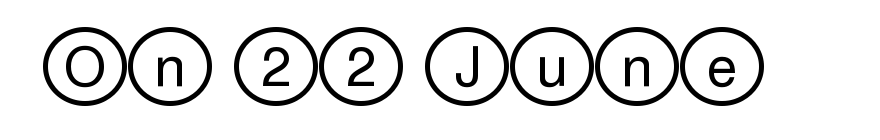
The image shows 55 px wide type, upright; set normal letter spacing, not underlined; a large x-height.
